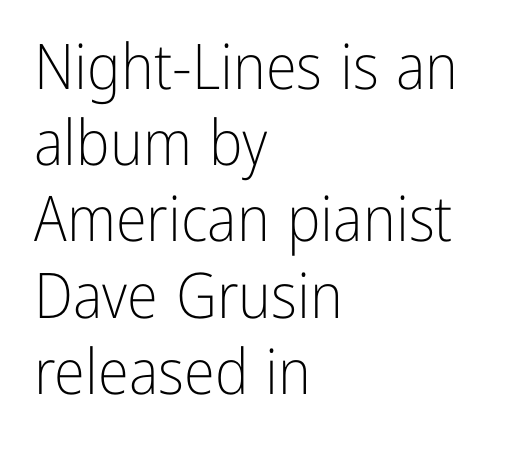
The gap between lines stays unmarked. Tracking value appears to be zero — textbook default spacing. The characters are drawn with everyday or finer stroke widths. Typographically, this falls in the sans-serif category. The specimen reads as upright at a glance. A typesetter would call this proportional, since set widths differ per character.
